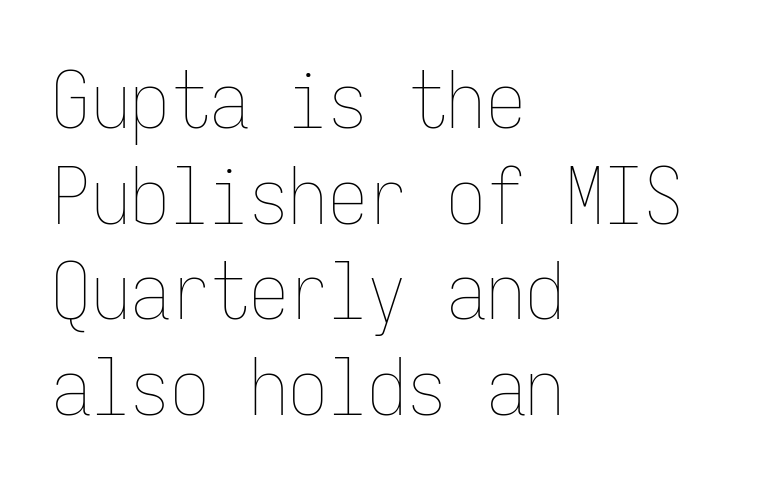
{"italic": "no", "bold": "no", "weight": "thin", "width": "condensed", "stroke_contrast": "low", "x_height": "medium", "monospaced": "yes", "underline": "no", "align": "left", "line_spacing_ratio": 1.21, "letter_spacing": "normal", "letter_spacing_em": 0.0, "glyph_px": 79}
